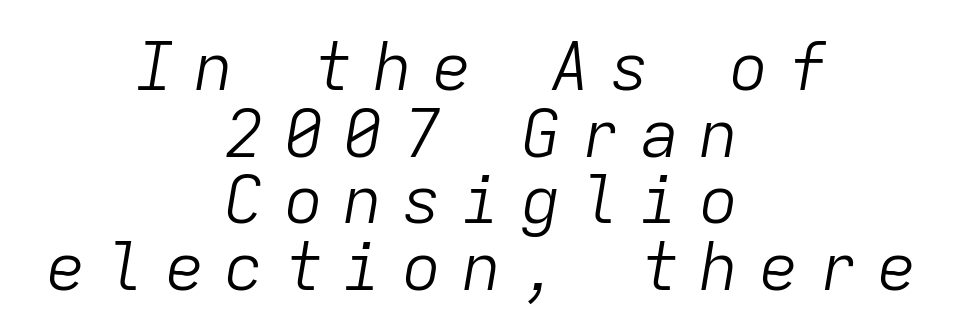
Q: Is the text bold? A: No.
Q: Is the text italic (slanted)? A: Yes, it leans right by about 9 degrees.
Q: Is the text underlined? A: No.
Q: How is the paragraph aligned? A: Centered.
Q: Is the spacing between letters normal or unusually wide? A: Unusually wide.
Q: Is the spacing between lines tight, normal or loose? A: Tight.
Q: Width (condensed, normal, or wide)? A: Normal.
Q: Stroke contrast? A: Low.
Q: x-height? A: Medium.
Q: Monospaced? A: Yes.
